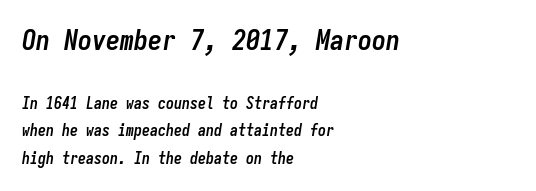
The image shows 28 px semibold, condensed type, italic (leaning right), monospaced; set left-aligned, line spacing 1.72x, normal letter spacing, not underlined; the first (top) block is 1.75x larger; low stroke contrast and a medium x-height.
